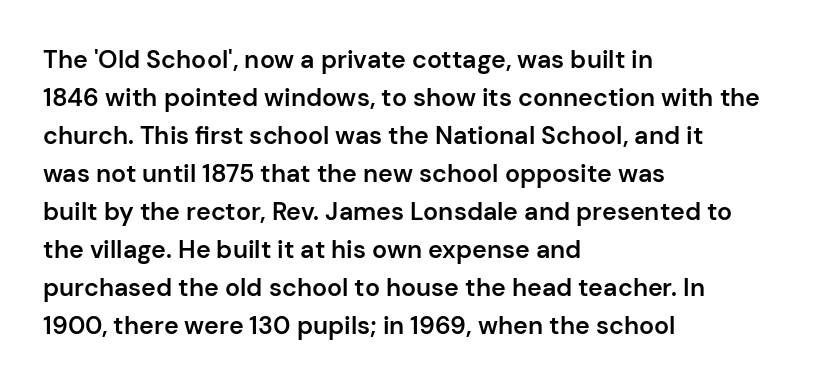
A roman cut, with each character standing at attention. The type is set solid horizontally, with unmodified tracking. These lines stack with their left ends in a neat column. Each glyph is drawn with semibold strokes, heavier than normal yet not fully bold.
